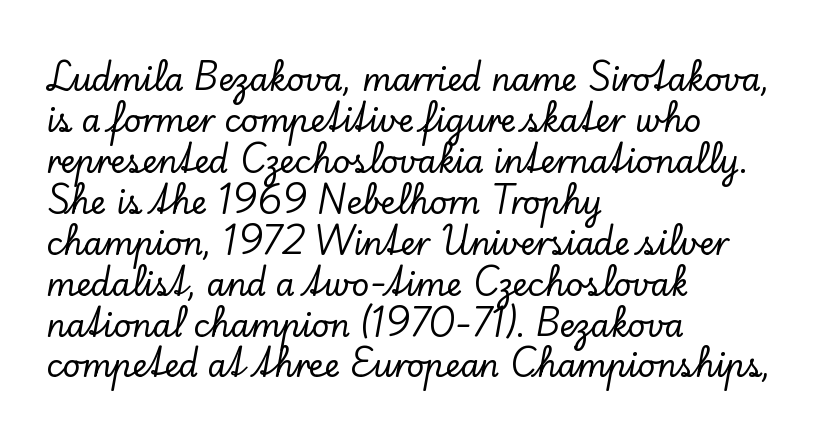
{"serif": "yes", "width": "normal", "stroke_contrast": "low", "x_height": "small", "monospaced": "no", "underline": "no", "align": "left", "line_spacing": "normal", "line_spacing_ratio": 1.32, "letter_spacing": "normal", "letter_spacing_em": 0.0, "glyph_px": 31}
